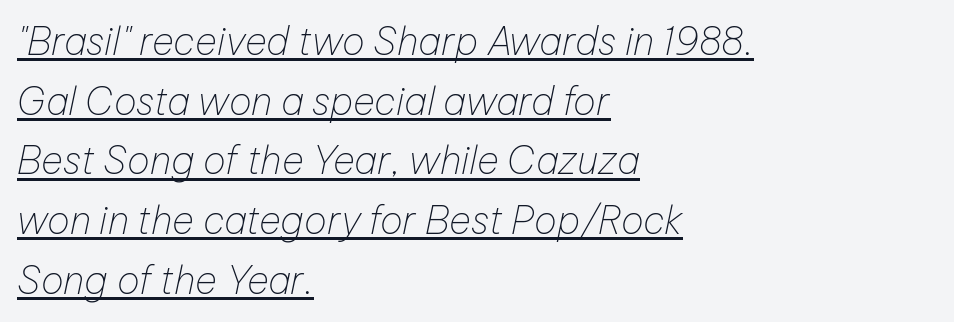
Q: Is the text bold? A: No.
Q: Is the text italic (slanted)? A: Yes, it leans right by about 12 degrees.
Q: Is the text underlined? A: Yes.
Q: How is the paragraph aligned? A: Left-aligned.
Q: Is the spacing between letters normal or unusually wide? A: Normal.
Q: Is the spacing between lines tight, normal or loose? A: Normal.
Q: Width (condensed, normal, or wide)? A: Normal.
Q: Stroke contrast? A: Low.
Q: x-height? A: Medium.
Q: Monospaced? A: No.
